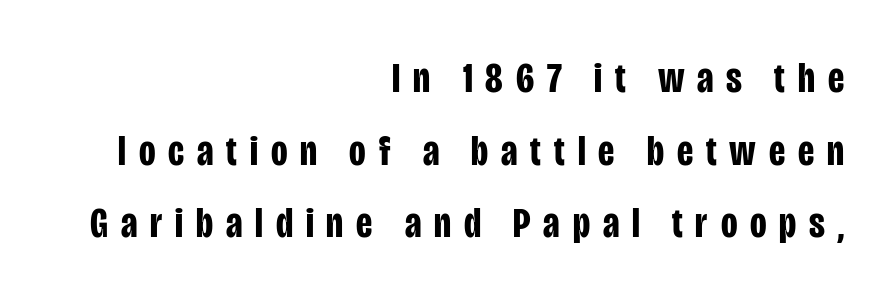
{"serif": "no", "italic": "no", "bold": "yes", "weight": "bold", "width": "condensed", "stroke_contrast": "low", "x_height": "large", "monospaced": "no", "underline": "no", "align": "right", "line_spacing": "normal", "line_spacing_ratio": 1.69, "letter_spacing": "wide", "letter_spacing_em": 0.3, "glyph_px": 43}
